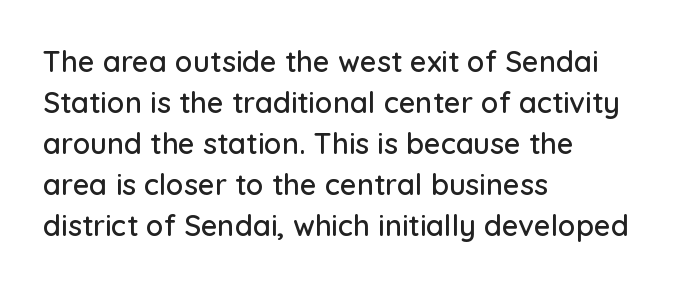
The image shows 29 px sans-serif type, upright; set left-aligned, normal line spacing (1.41x), normal letter spacing, not underlined; low stroke contrast and a medium x-height.
